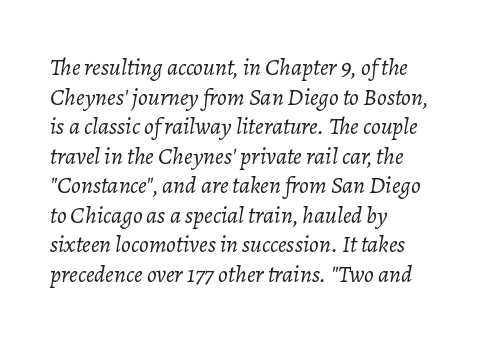
Q: Is the text bold? A: No.
Q: Is the text italic (slanted)? A: Yes, it leans right by about 7 degrees.
Q: Is the text underlined? A: No.
Q: How is the paragraph aligned? A: Left-aligned.
Q: Is the spacing between letters normal or unusually wide? A: Normal.
